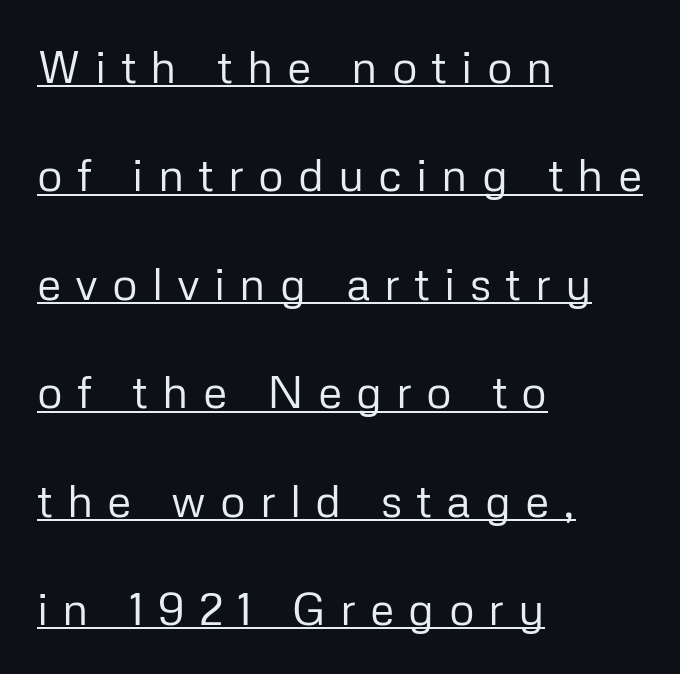
The leading is generous, giving the passage an open texture. Unbolded letterforms with no extra heft. No italicization has been applied; the sample stays upright. The line texture is sparse and dotted thanks to wide tracking. Do the characters align in a grid? No, the font is proportional.
